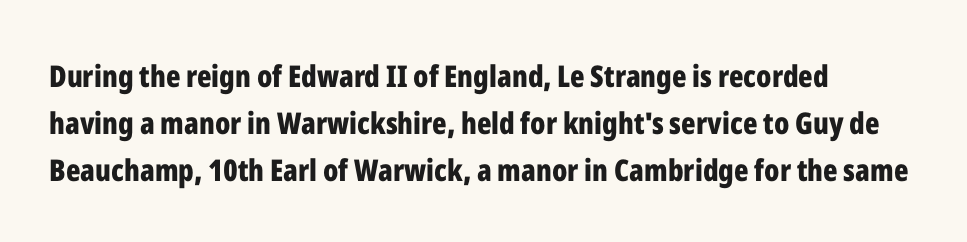
{"serif": "no", "italic": "no", "bold": "yes", "weight": "bold", "width": "condensed", "stroke_contrast": "low", "x_height": "medium", "monospaced": "no", "underline": "no", "align": "left", "line_spacing": "normal", "line_spacing_ratio": 1.57, "letter_spacing": "normal", "letter_spacing_em": 0.0, "glyph_px": 30}
